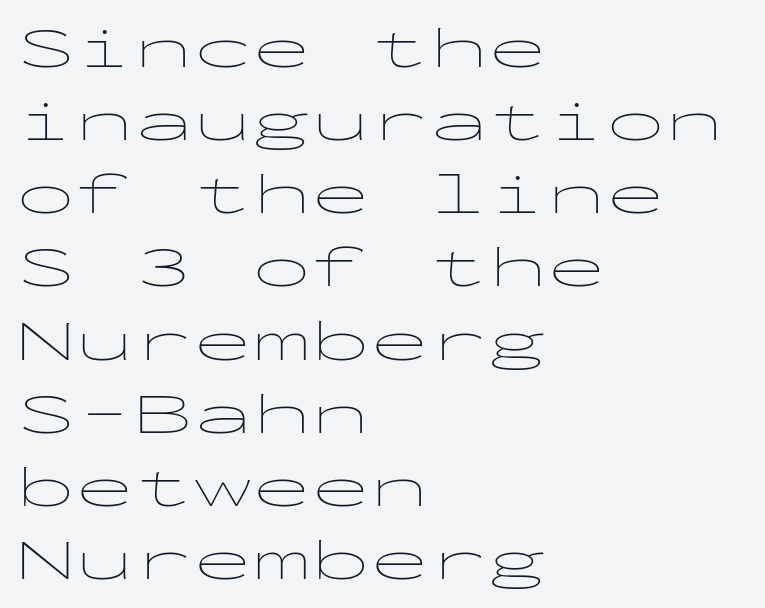
The image shows 59 px thin, wide sans-serif type, upright, monospaced; set left-aligned, line spacing 1.24x, normal letter spacing, not underlined; low stroke contrast and a medium x-height.
